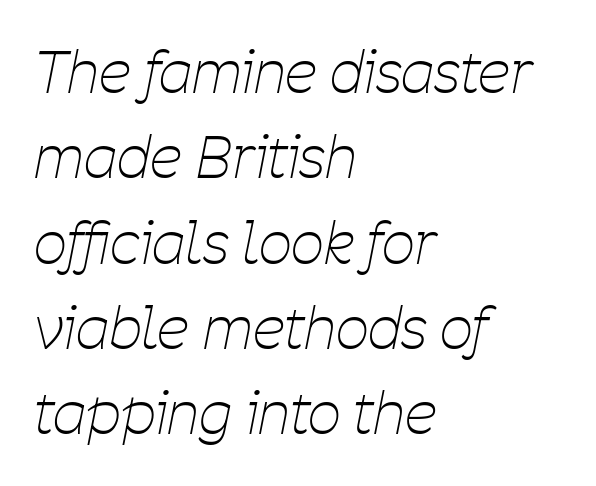
The image shows 58 px thin, condensed type, italic (leaning right); set left-aligned, normal line spacing (1.47x), normal letter spacing, not underlined; low stroke contrast and a medium x-height.
